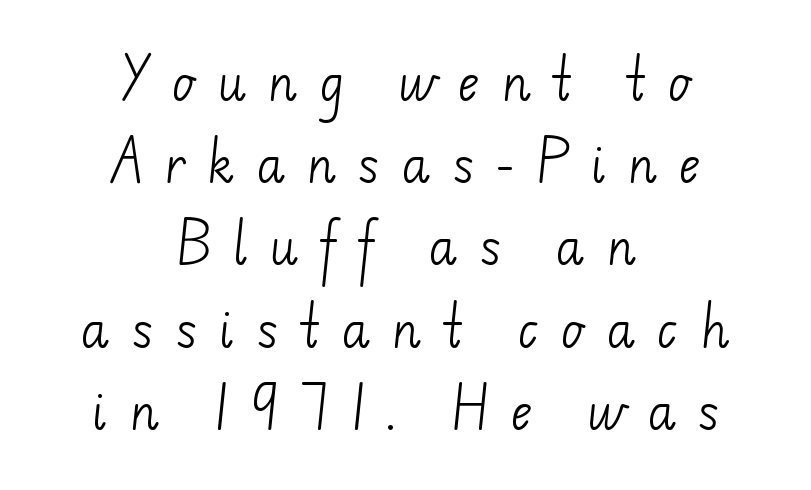
The image shows 47 px light sans-serif type; set centered, line spacing 1.75x, unusually wide letter spacing (+0.45 em), not underlined; low stroke contrast and a small x-height.
